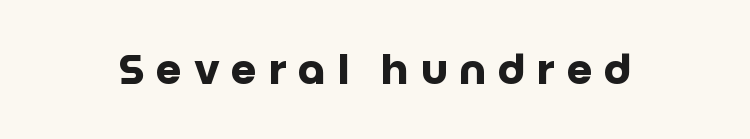
The image shows 41 px heavy sans-serif type, upright; set unusually wide letter spacing (+0.29 em), not underlined; low stroke contrast and a large x-height.
